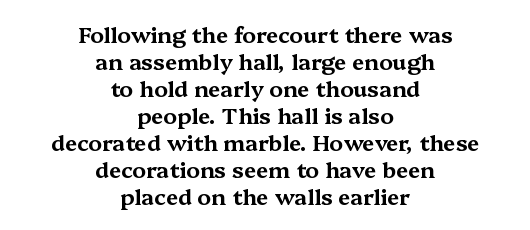
Q: Is the text italic (slanted)? A: No, it is upright.
Q: Is the text underlined? A: No.
Q: How is the paragraph aligned? A: Centered.
Q: Is the spacing between letters normal or unusually wide? A: Normal.
